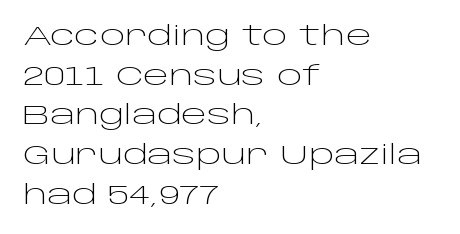
{"italic": "no", "bold": "no", "underline": "no", "align": "left", "line_spacing": "normal", "line_spacing_ratio": 1.47, "letter_spacing": "normal", "letter_spacing_em": 0.0, "glyph_px": 27}
